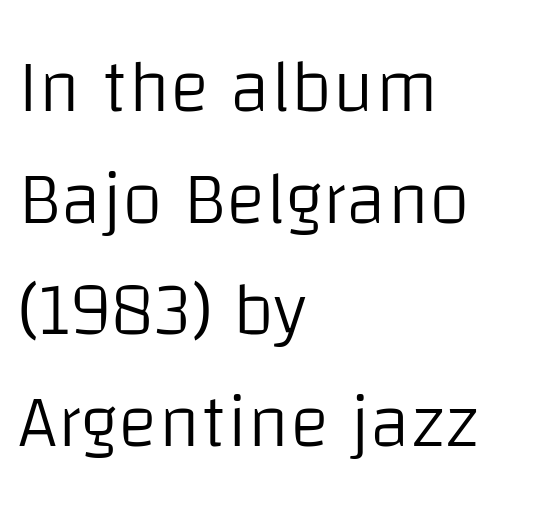
{"serif": "no", "italic": "no", "bold": "no", "weight": "light", "width": "normal", "stroke_contrast": "low", "x_height": "large", "monospaced": "no", "underline": "no", "align": "left", "line_spacing": "normal", "line_spacing_ratio": 1.49, "letter_spacing": "normal", "letter_spacing_em": 0.0, "glyph_px": 75}
